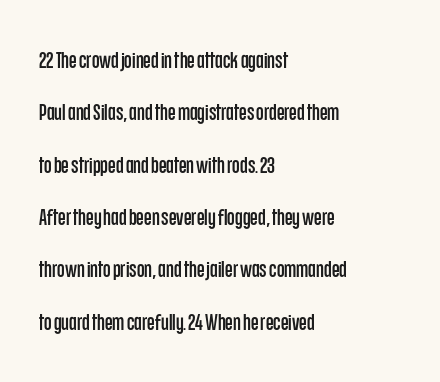
Q: Is the text italic (slanted)? A: No, it is upright.
Q: Is the text underlined? A: No.
Q: How is the paragraph aligned? A: Left-aligned.
Q: Is the spacing between letters normal or unusually wide? A: Normal.
Q: Is the spacing between lines tight, normal or loose? A: Loose.
